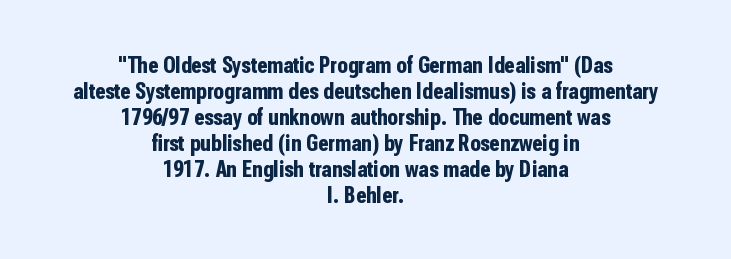
The image shows 24 px bold type, upright; set centered, tight line spacing (1.08x), normal letter spacing, not underlined.
